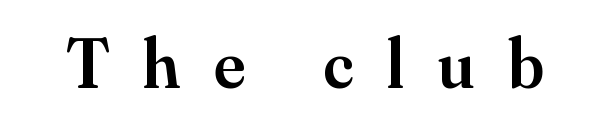
The image shows 70 px semibold serif type, upright; set unusually wide letter spacing (+0.48 em), not underlined; medium stroke contrast and a small x-height.
